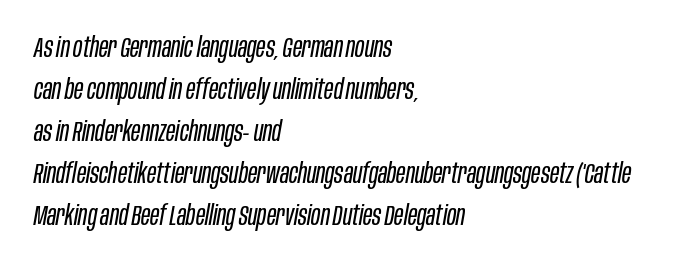
The foot of each line stays bare and open. The rendering uses natural spacing where letterforms have individual widths. A typesetter would call this leading conventional body-copy spacing. An italicized treatment has been applied to the whole sample.
